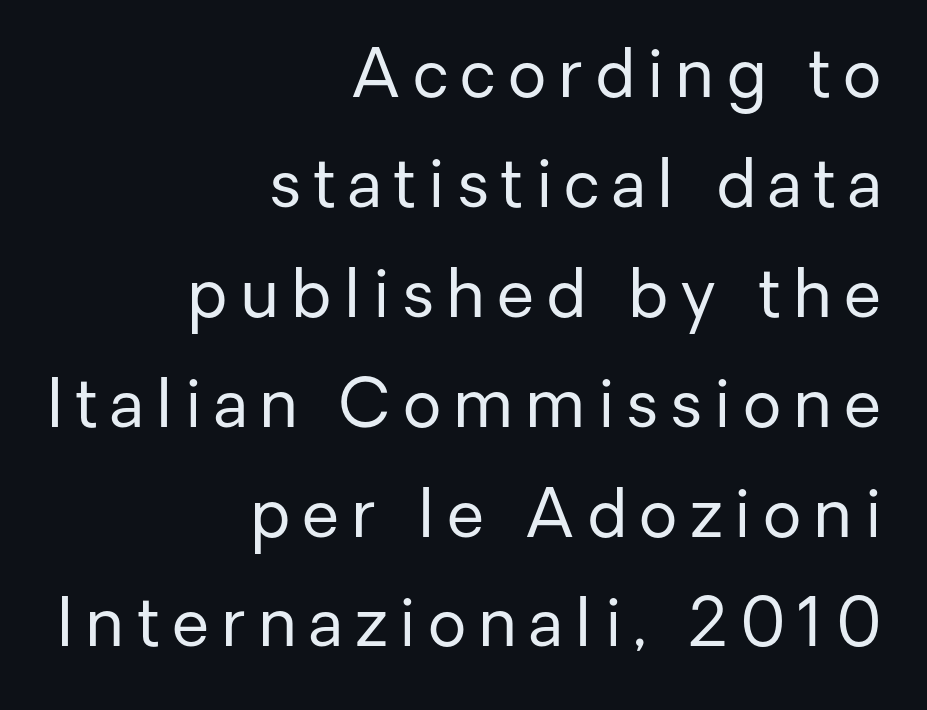
Q: Is the text bold? A: No.
Q: Is the text italic (slanted)? A: No, it is upright.
Q: Is the typeface a serif or a sans-serif typeface? A: Sans-serif.
Q: Is the text underlined? A: No.
Q: How is the paragraph aligned? A: Right-aligned.
Q: Is the spacing between lines tight, normal or loose? A: Normal.
Q: Width (condensed, normal, or wide)? A: Normal.
Q: Stroke contrast? A: Low.
Q: x-height? A: Medium.
Q: Monospaced? A: No.
